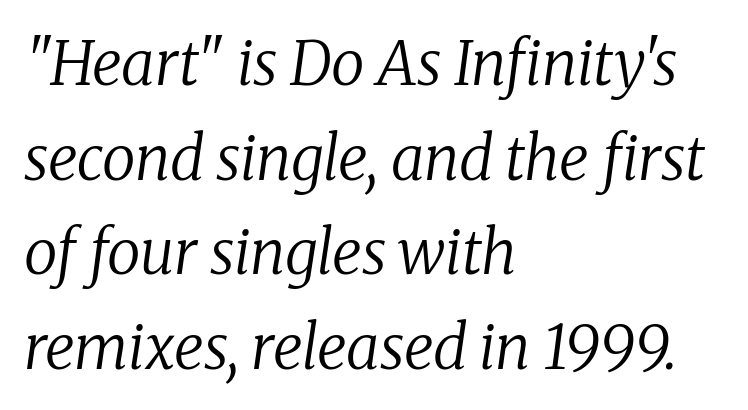
The image shows 61 px regular-weight serif type, italic (leaning right); set left-aligned, normal line spacing (1.55x), normal letter spacing, not underlined; low stroke contrast and a medium x-height.
